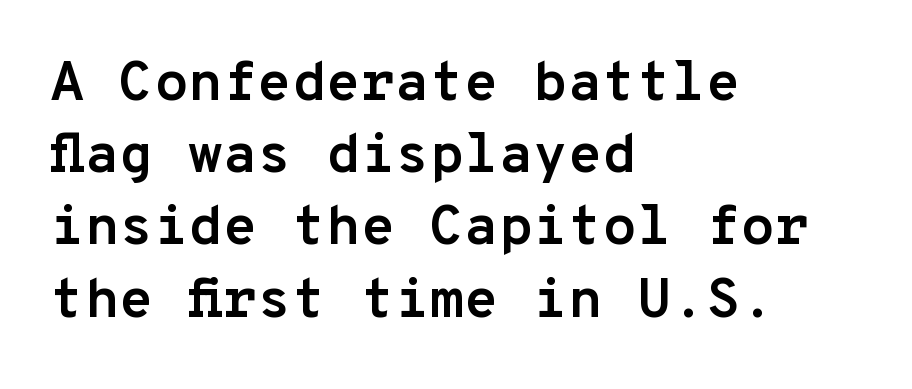
Looks like terminal output: every glyph gets an equal slot. The letterforms sit shoulder to shoulder at normal distance. Unlike italic type, these characters show no tilt at all. The rag falls on the right side of this text block.
